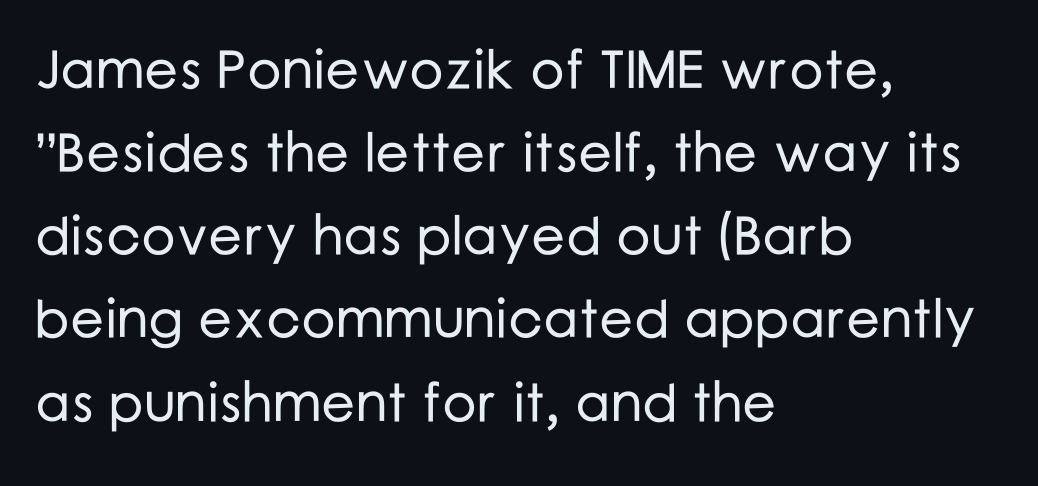
Is this a fixed-width face? No — the glyphs have proportional, varying widths. Type without underlining. Each new line begins a customary step beneath the previous one. Words appear dense and cohesive because spacing is normal. Upright lettering throughout.
